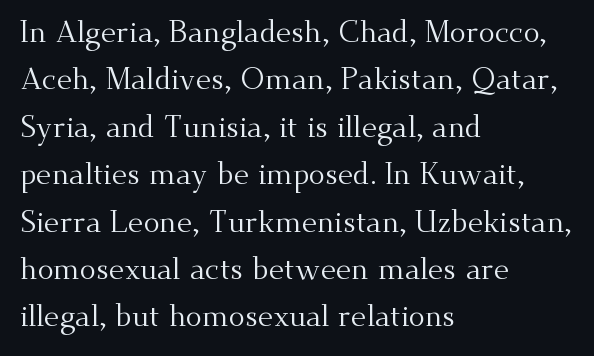
{"serif": "yes", "italic": "no", "bold": "no", "weight": "regular", "width": "normal", "stroke_contrast": "medium", "x_height": "small", "monospaced": "no", "underline": "no", "align": "left", "line_spacing": "normal", "line_spacing_ratio": 1.58, "letter_spacing": "normal", "letter_spacing_em": 0.0, "glyph_px": 30}
